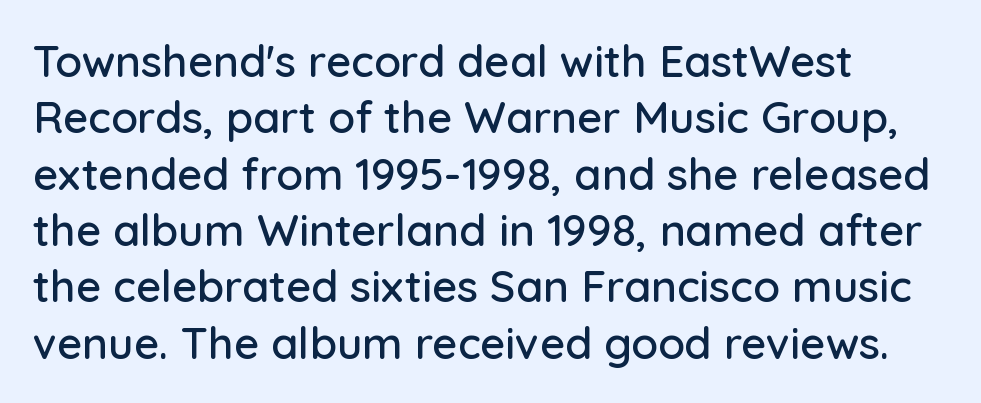
Q: Is the text italic (slanted)? A: No, it is upright.
Q: Is the typeface a serif or a sans-serif typeface? A: Sans-serif.
Q: Is the text underlined? A: No.
Q: How is the paragraph aligned? A: Left-aligned.
Q: Is the spacing between letters normal or unusually wide? A: Normal.
Q: Is the spacing between lines tight, normal or loose? A: Normal.
Q: Width (condensed, normal, or wide)? A: Normal.
Q: Stroke contrast? A: Low.
Q: x-height? A: Medium.
Q: Monospaced? A: No.
